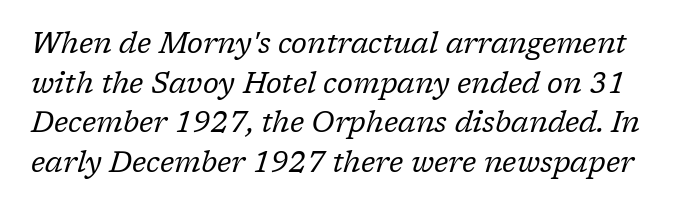
The image shows 29 px regular-weight serif type, italic (leaning right); set normal line spacing (1.37x), normal letter spacing, not underlined; low stroke contrast and a medium x-height.
